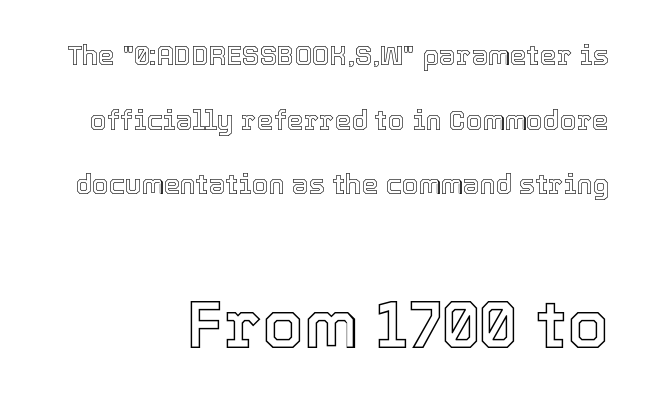
Q: Is the text italic (slanted)? A: No, it is upright.
Q: Is the text underlined? A: No.
Q: How is the paragraph aligned? A: Right-aligned.
Q: Is the spacing between letters normal or unusually wide? A: Normal.
Q: Is the spacing between lines tight, normal or loose? A: Loose.
Q: Which block of text is set in a larger size, the first (top) or the second (bottom)? A: The second (bottom) one.
Q: Width (condensed, normal, or wide)? A: Normal.
Q: x-height? A: Medium.
Q: Monospaced? A: No.
